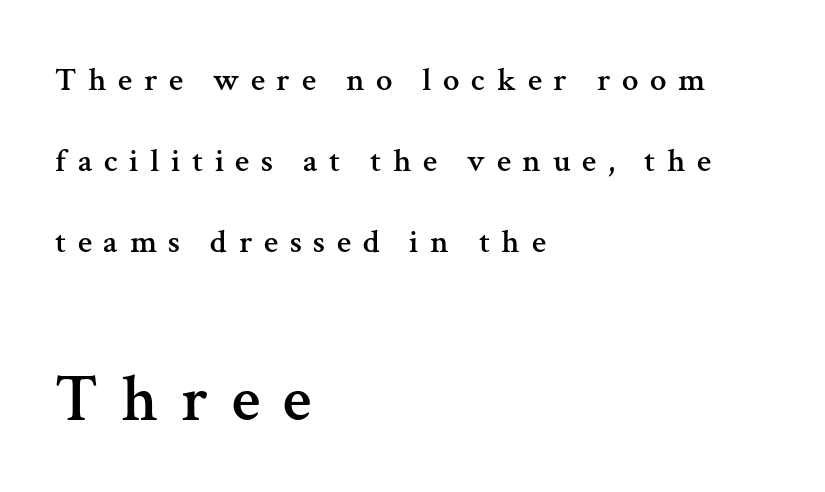
The image shows 66 px serif type, upright; set left-aligned, loose line spacing (2.46x), unusually wide letter spacing (+0.35 em), not underlined; the second (bottom) block is 2.0x larger; medium stroke contrast and a medium x-height.
